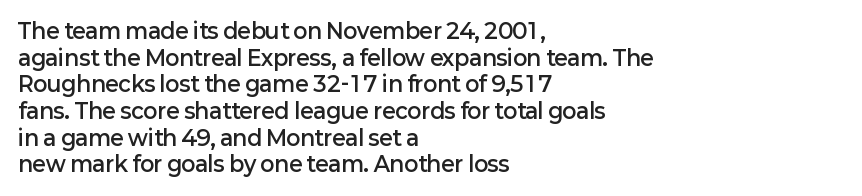
The image shows 21 px text type, upright; set left-aligned, normal line spacing (1.27x), normal letter spacing, not underlined.
